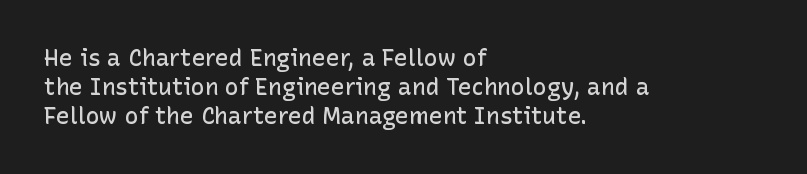
Q: Is the text bold? A: Semi-bold.
Q: Is the text italic (slanted)? A: No, it is upright.
Q: Is the text underlined? A: No.
Q: How is the paragraph aligned? A: Left-aligned.
Q: Is the spacing between letters normal or unusually wide? A: Normal.
Q: Is the spacing between lines tight, normal or loose? A: Normal.
